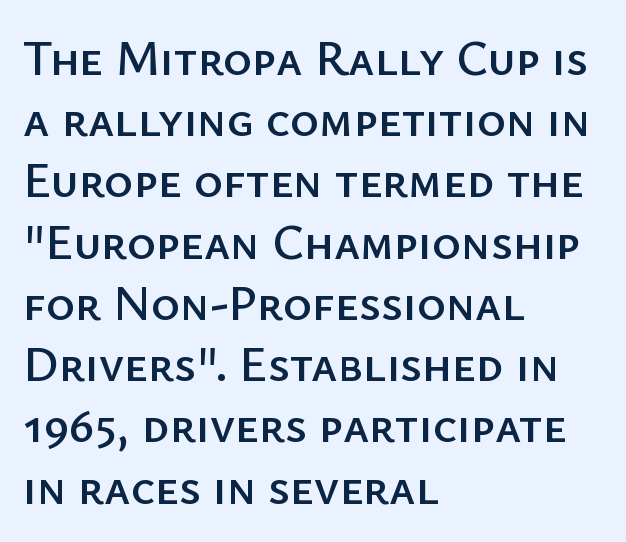
Q: Is the text italic (slanted)? A: No, it is upright.
Q: Is the typeface a serif or a sans-serif typeface? A: Sans-serif.
Q: Is the text underlined? A: No.
Q: How is the paragraph aligned? A: Left-aligned.
Q: Is the spacing between letters normal or unusually wide? A: Normal.
Q: Is the spacing between lines tight, normal or loose? A: Normal.
Q: Width (condensed, normal, or wide)? A: Normal.
Q: Stroke contrast? A: Low.
Q: x-height? A: Medium.
Q: Monospaced? A: No.
